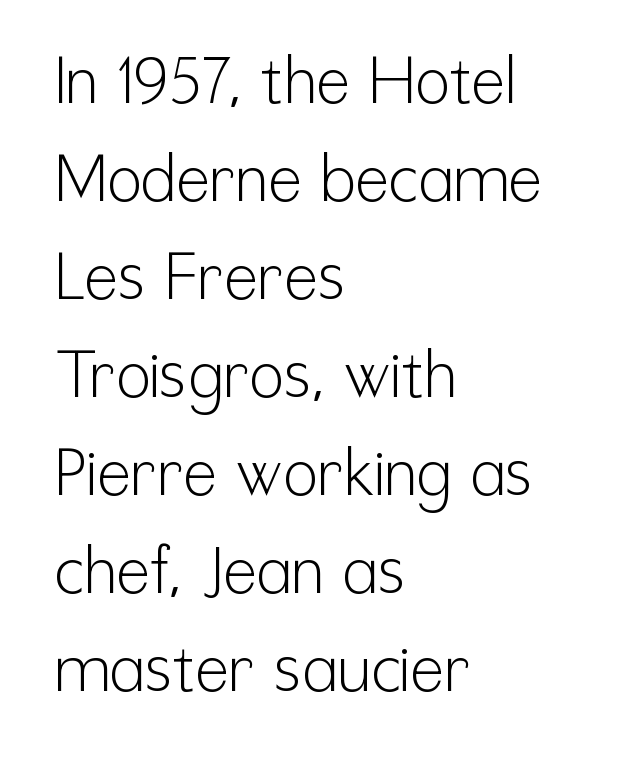
The image shows 64 px light, condensed sans-serif type, upright; set left-aligned, normal line spacing (1.53x), normal letter spacing, not underlined; low stroke contrast and a medium x-height.
